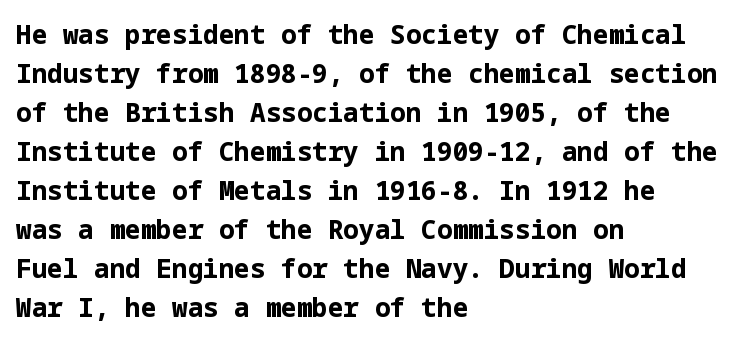
Q: Is the text bold? A: Yes.
Q: Is the text italic (slanted)? A: No, it is upright.
Q: Is the text underlined? A: No.
Q: How is the paragraph aligned? A: Left-aligned.
Q: Is the spacing between letters normal or unusually wide? A: Normal.
Q: Is the spacing between lines tight, normal or loose? A: Normal.
